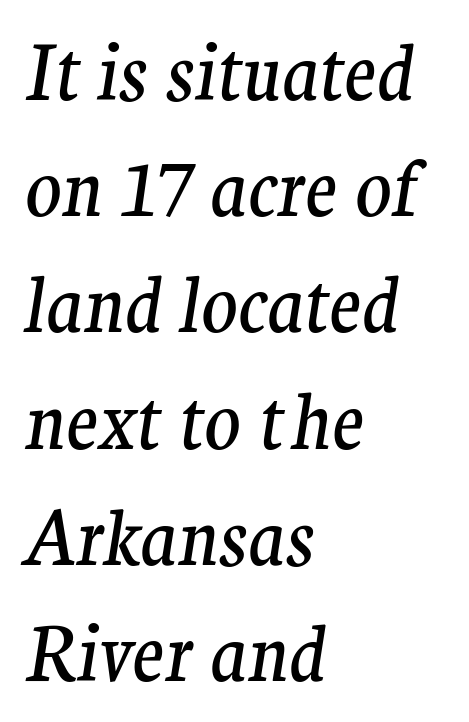
Q: Is the text bold? A: No.
Q: Is the text italic (slanted)? A: Yes, it leans right by about 9 degrees.
Q: Is the typeface a serif or a sans-serif typeface? A: Serif.
Q: Is the text underlined? A: No.
Q: How is the paragraph aligned? A: Left-aligned.
Q: Is the spacing between letters normal or unusually wide? A: Normal.
Q: Is the spacing between lines tight, normal or loose? A: Normal.
Q: Width (condensed, normal, or wide)? A: Normal.
Q: Stroke contrast? A: Medium.
Q: x-height? A: Medium.
Q: Monospaced? A: No.
